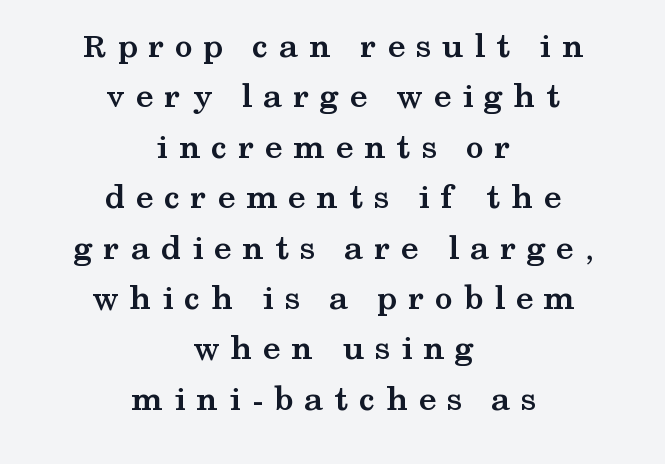
Q: Is the text bold? A: Yes.
Q: Is the text italic (slanted)? A: No, it is upright.
Q: Is the typeface a serif or a sans-serif typeface? A: Serif.
Q: Is the text underlined? A: No.
Q: How is the paragraph aligned? A: Centered.
Q: Is the spacing between letters normal or unusually wide? A: Unusually wide.
Q: Is the spacing between lines tight, normal or loose? A: Normal.
Q: Width (condensed, normal, or wide)? A: Wide.
Q: Stroke contrast? A: Medium.
Q: x-height? A: Medium.
Q: Monospaced? A: No.
